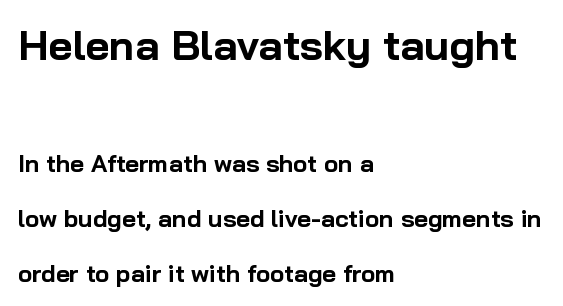
{"serif": "no", "italic": "no", "bold": "yes", "weight": "bold", "width": "normal", "stroke_contrast": "low", "x_height": "medium", "monospaced": "no", "underline": "no", "align": "left", "line_spacing": "loose", "line_spacing_ratio": 2.29, "letter_spacing": "normal", "letter_spacing_em": 0.0, "larger_block": "first", "size_ratio": 1.75, "glyph_px": 42}
